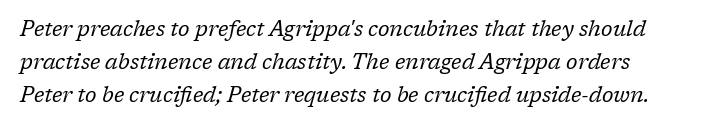
Q: Is the text bold? A: No.
Q: Is the text italic (slanted)? A: Yes, it leans right by about 17 degrees.
Q: Is the text underlined? A: No.
Q: Is the spacing between letters normal or unusually wide? A: Normal.
Q: Is the spacing between lines tight, normal or loose? A: Normal.
